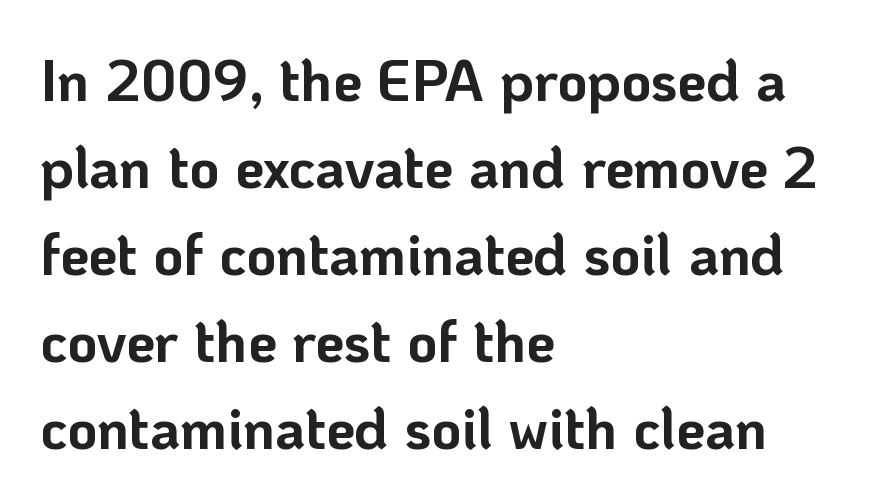
{"serif": "no", "italic": "no", "bold": "yes", "weight": "bold", "width": "normal", "stroke_contrast": "low", "x_height": "medium", "monospaced": "no", "underline": "no", "align": "left", "line_spacing": "normal", "line_spacing_ratio": 1.5, "letter_spacing": "normal", "letter_spacing_em": 0.0, "glyph_px": 58}
